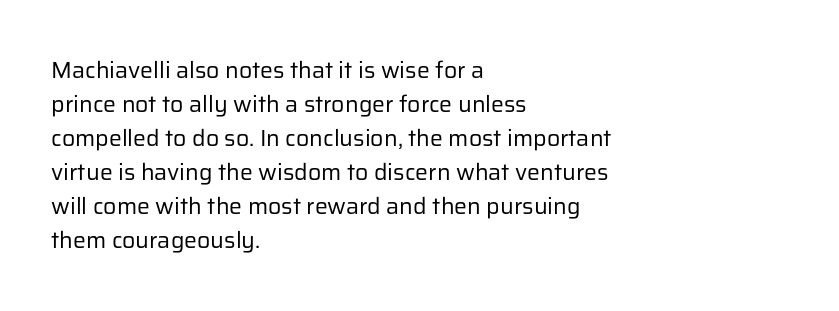
The type sits square on the baseline with zero lean. Stem width sits at or under what a default text font uses. Horizontally, the lines are justified to the leading edge only. This sample keeps an unexceptional amount of space between lines. The space beneath each line is pristine and unruled. There is no visible air inserted between adjacent glyphs.
